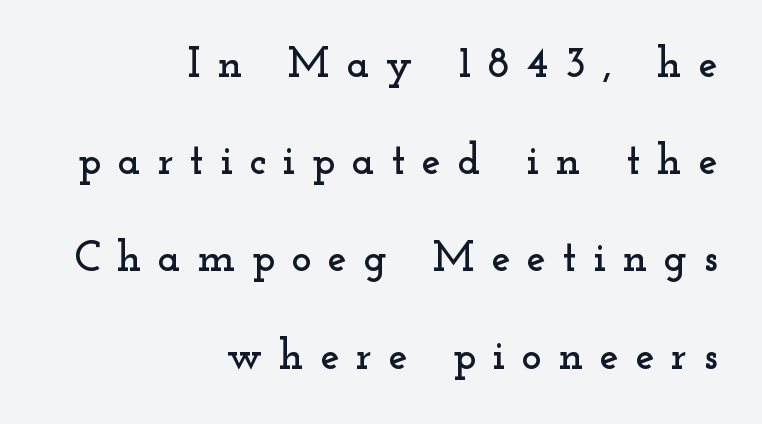
Q: Is the text italic (slanted)? A: No, it is upright.
Q: Is the typeface a serif or a sans-serif typeface? A: Serif.
Q: Is the text underlined? A: No.
Q: How is the paragraph aligned? A: Right-aligned.
Q: Is the spacing between letters normal or unusually wide? A: Unusually wide.
Q: Is the spacing between lines tight, normal or loose? A: Loose.
Q: Width (condensed, normal, or wide)? A: Wide.
Q: Stroke contrast? A: Low.
Q: x-height? A: Small.
Q: Monospaced? A: No.
